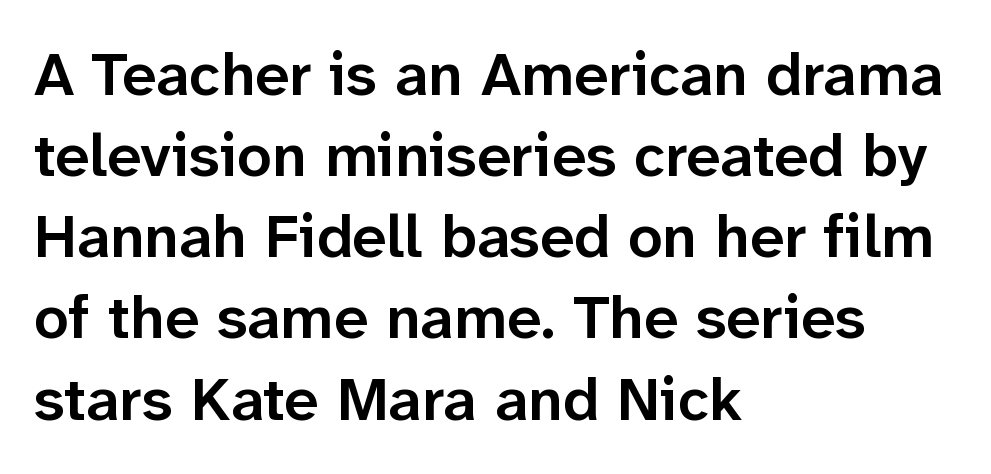
{"serif": "no", "italic": "no", "bold": "semi", "weight": "semibold", "width": "normal", "stroke_contrast": "low", "x_height": "medium", "monospaced": "no", "underline": "no", "align": "left", "line_spacing": "normal", "line_spacing_ratio": 1.33, "letter_spacing": "normal", "letter_spacing_em": 0.0, "glyph_px": 61}
